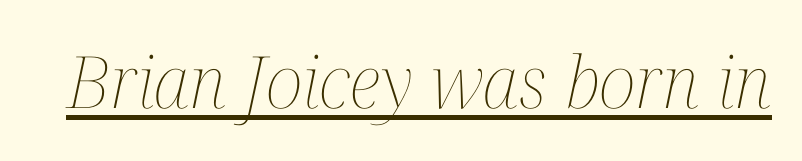
{"italic": "yes", "lean": "right", "slant_degrees": 12, "bold": "no", "weight": "thin", "width": "condensed", "stroke_contrast": "medium", "x_height": "medium", "monospaced": "no", "underline": "yes", "letter_spacing": "normal", "letter_spacing_em": 0.0, "glyph_px": 72}
